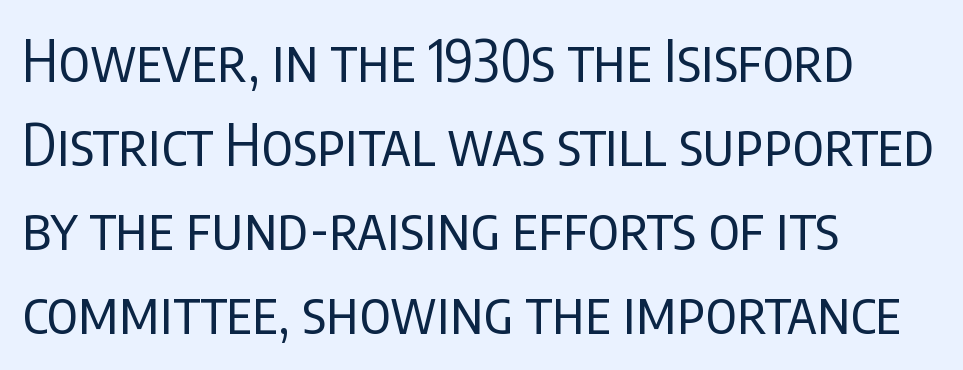
Horizontal bands of white between lines are of average thickness. In terms of posture, this sample is upright. Lines of text with bare space underneath. Standard letterfit; no display-style spreading of the glyphs.
